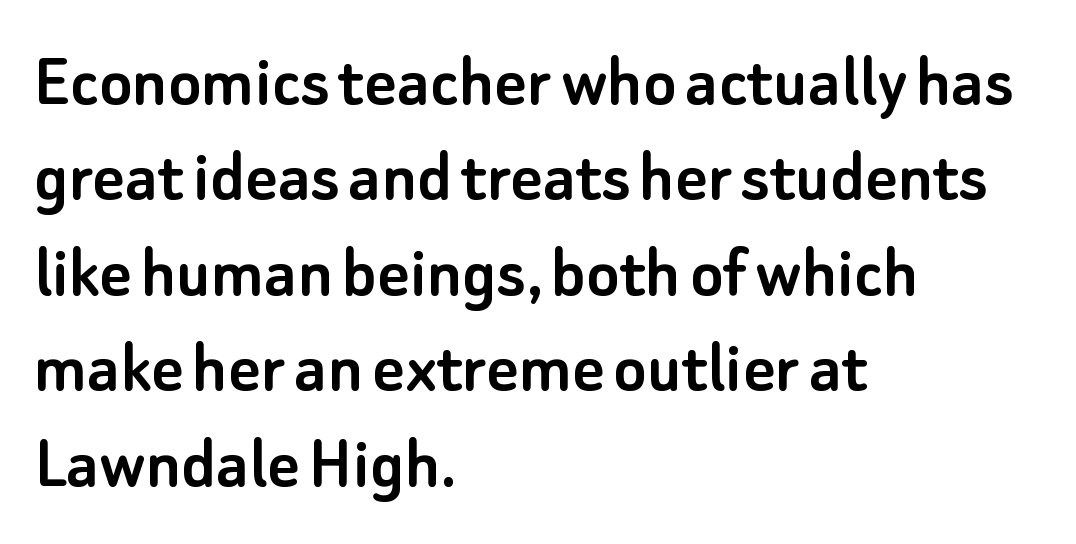
Q: Is the text italic (slanted)? A: No, it is upright.
Q: Is the typeface a serif or a sans-serif typeface? A: Sans-serif.
Q: Is the text underlined? A: No.
Q: How is the paragraph aligned? A: Left-aligned.
Q: Is the spacing between letters normal or unusually wide? A: Normal.
Q: Width (condensed, normal, or wide)? A: Normal.
Q: Stroke contrast? A: Low.
Q: x-height? A: Small.
Q: Monospaced? A: No.
